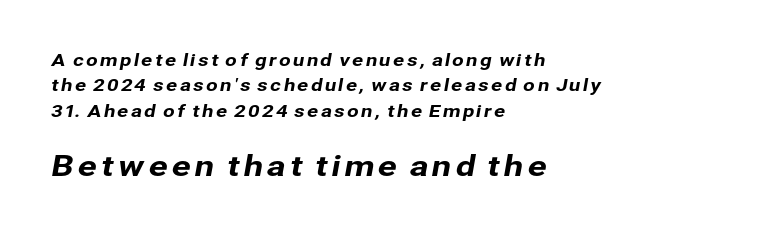
The image shows 29 px sans-serif type; set left-aligned, normal line spacing (1.49x), not underlined; the second (bottom) block is 1.71x larger; low stroke contrast and a medium x-height.
